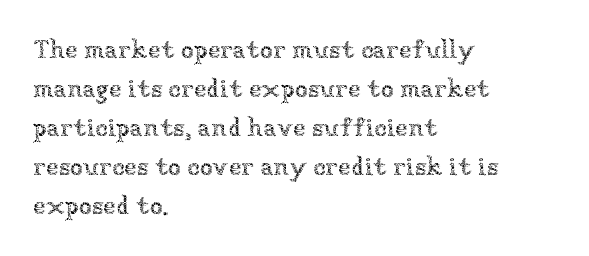
Each new line begins a customary step beneath the previous one. Students, note that the glyphs here touch the page at normal intervals. Letters rest on an invisible, unmarked baseline. Posture: upright roman.
